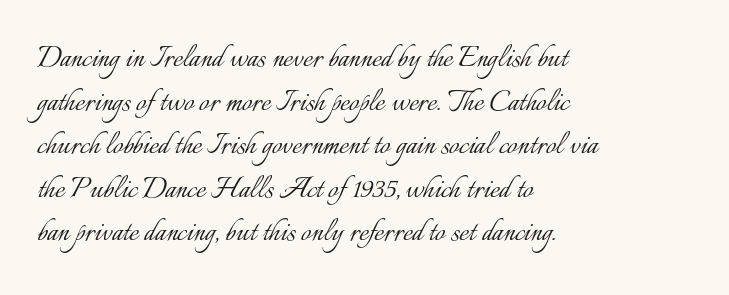
Q: Is the text bold? A: No.
Q: Is the text italic (slanted)? A: Yes.
Q: Is the text underlined? A: No.
Q: How is the paragraph aligned? A: Left-aligned.
Q: Is the spacing between letters normal or unusually wide? A: Normal.
Q: Width (condensed, normal, or wide)? A: Normal.
Q: Stroke contrast? A: Low.
Q: x-height? A: Small.
Q: Monospaced? A: No.
